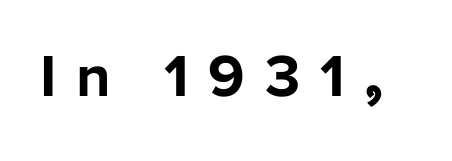
The image shows 60 px bold sans-serif type, upright; set unusually wide letter spacing (+0.33 em), not underlined; low stroke contrast and a medium x-height.
